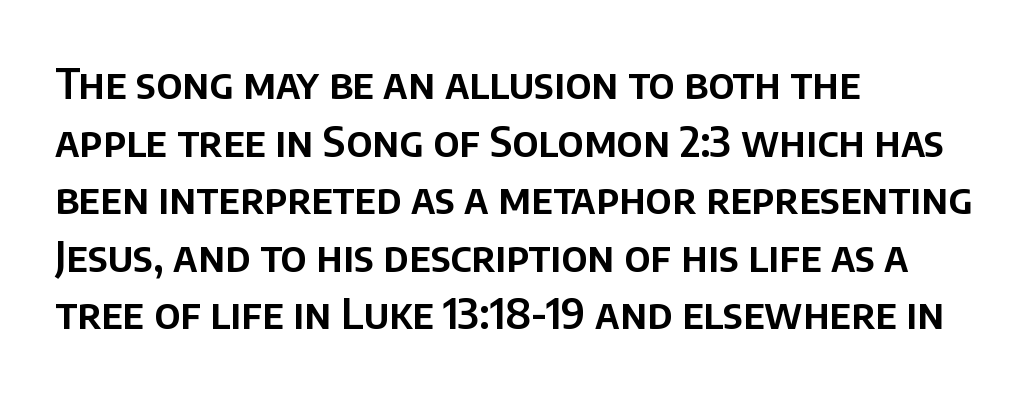
Glyph-to-glyph distance matches everyday printed text. This rendering uses left alignment, leaving the right contour irregular. The lines sit at an ordinary, default distance from one another. This sample has the flowing, uneven cadence of proportional lettering. Nobody drew a line under any word here. When letters stand straight like this, we call the style roman or upright.
